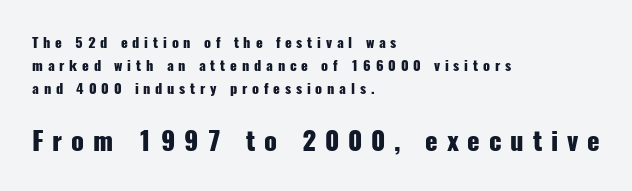
The image shows 26 px bold type, upright; set left-aligned, normal line spacing (1.65x), unusually wide letter spacing (+0.34 em), not underlined; the second (bottom) block is 1.86x larger.
